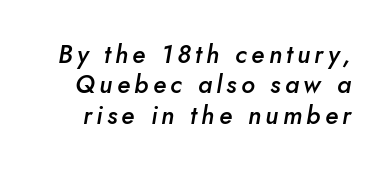
The image shows 25 px text type, italic (leaning right); set line spacing 1.22x, not underlined.
